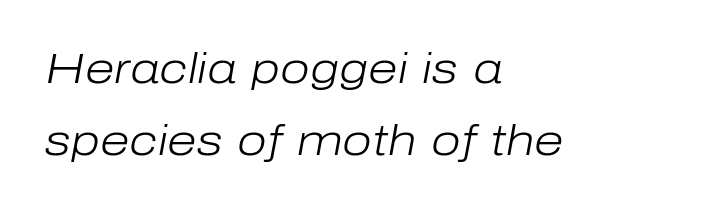
{"italic": "yes", "lean": "right", "slant_degrees": 10, "bold": "no", "weight": "light", "width": "normal", "stroke_contrast": "low", "x_height": "medium", "monospaced": "no", "underline": "no", "align": "left", "line_spacing": "normal", "line_spacing_ratio": 1.68, "letter_spacing": "normal", "letter_spacing_em": 0.0, "glyph_px": 43}
